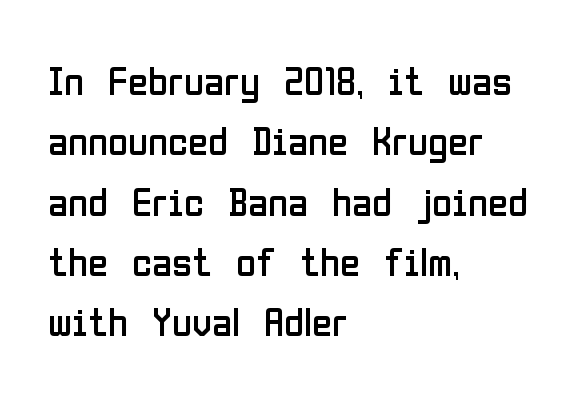
Letter spacing: default. The lettering holds an erect, upright posture throughout. How would I describe the line gaps? Plain and ordinary. The compositor pushed each line to the left boundary. The passage shown is not underscored anywhere.
